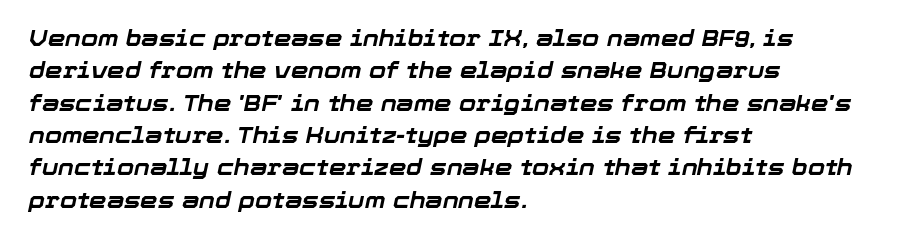
{"italic": "yes", "lean": "right", "slant_degrees": 12, "bold": "yes", "underline": "no", "align": "left", "line_spacing": "normal", "line_spacing_ratio": 1.47, "letter_spacing": "normal", "letter_spacing_em": 0.0, "glyph_px": 22}
